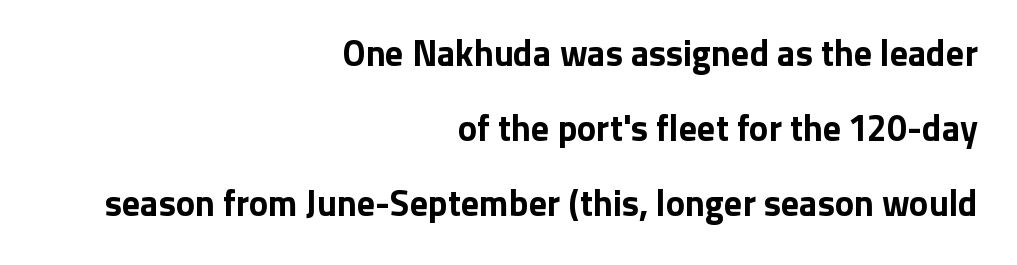
{"serif": "no", "italic": "no", "bold": "yes", "weight": "bold", "width": "normal", "stroke_contrast": "low", "x_height": "medium", "monospaced": "no", "underline": "no", "align": "right", "line_spacing": "loose", "line_spacing_ratio": 2.09, "letter_spacing": "normal", "letter_spacing_em": 0.0, "glyph_px": 36}
